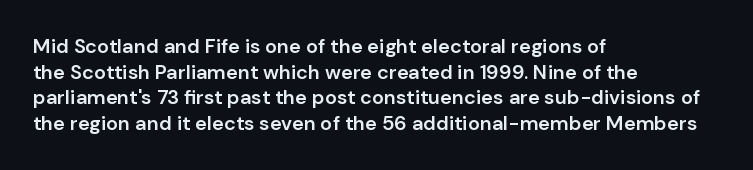
{"italic": "no", "bold": "semi", "underline": "no", "align": "left", "line_spacing": "normal", "line_spacing_ratio": 1.28, "letter_spacing": "normal", "letter_spacing_em": 0.0, "glyph_px": 20}
